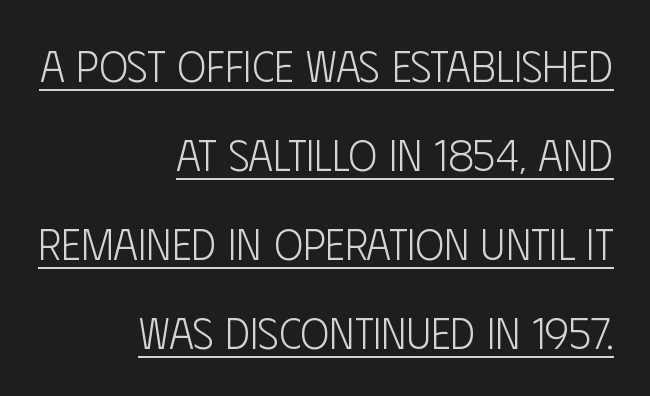
Q: Is the text bold? A: No.
Q: Is the text italic (slanted)? A: No, it is upright.
Q: Is the typeface a serif or a sans-serif typeface? A: Sans-serif.
Q: Is the text underlined? A: Yes.
Q: How is the paragraph aligned? A: Right-aligned.
Q: Is the spacing between letters normal or unusually wide? A: Normal.
Q: Is the spacing between lines tight, normal or loose? A: Loose.
Q: Width (condensed, normal, or wide)? A: Condensed.
Q: Stroke contrast? A: Low.
Q: x-height? A: Large.
Q: Monospaced? A: No.
